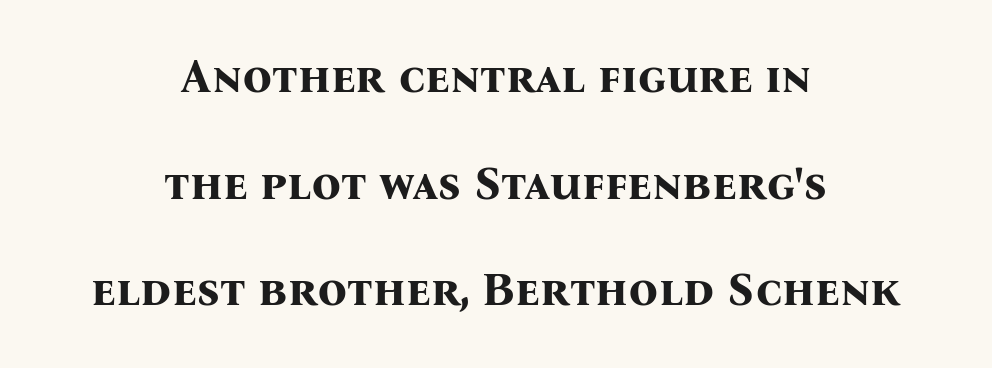
Q: Is the text bold? A: Yes.
Q: Is the text italic (slanted)? A: No, it is upright.
Q: Is the typeface a serif or a sans-serif typeface? A: Serif.
Q: Is the text underlined? A: No.
Q: How is the paragraph aligned? A: Centered.
Q: Is the spacing between letters normal or unusually wide? A: Normal.
Q: Is the spacing between lines tight, normal or loose? A: Loose.
Q: Width (condensed, normal, or wide)? A: Normal.
Q: Stroke contrast? A: Medium.
Q: x-height? A: Medium.
Q: Monospaced? A: No.
